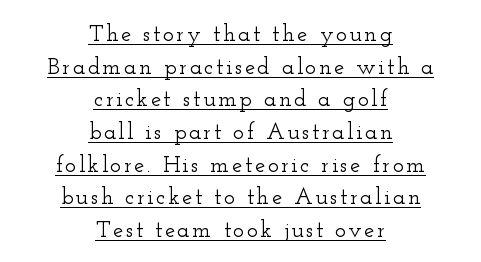
The lettering holds an erect, upright posture throughout. Beneath each row of characters lies a ruled line. The leading is moderate, giving the passage an even texture. This rendering uses center alignment, leaving both contours irregular but symmetric.
